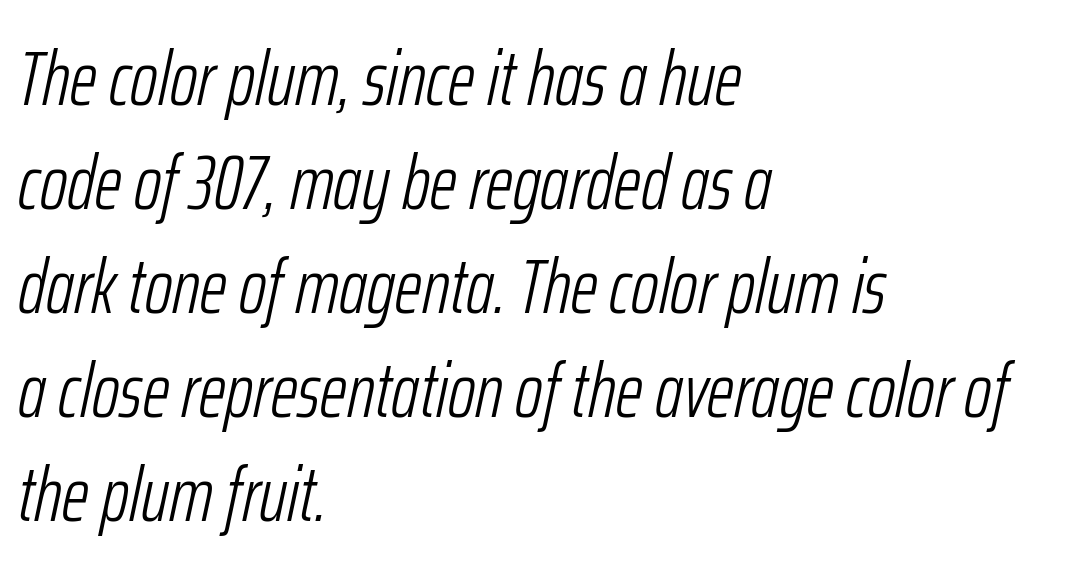
The image shows 76 px light, condensed type, italic (leaning right); set left-aligned, normal line spacing (1.37x), normal letter spacing, not underlined; low stroke contrast and a medium x-height.
